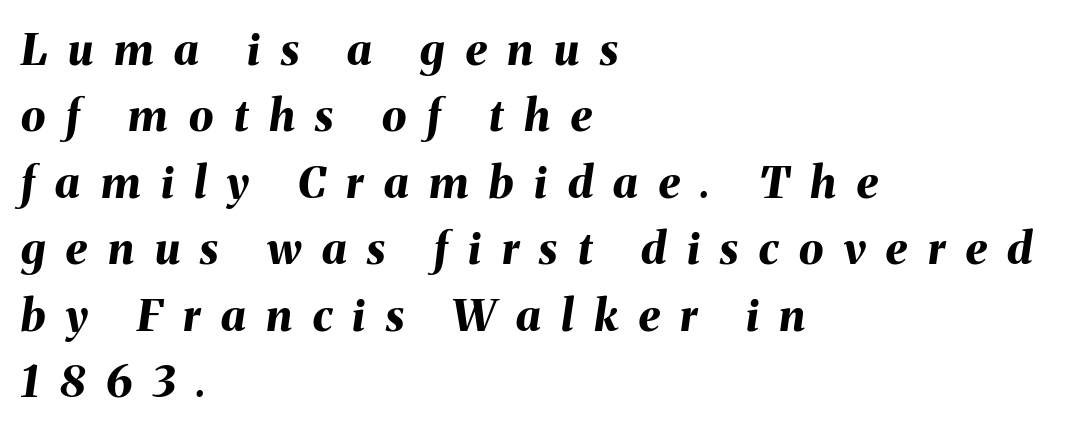
Chunky letters — that's bold for sure. Inter-character spacing is expanded well beyond the font's built-in metrics. The rendering uses natural spacing where letterforms have individual widths. Compared with typical paragraphs, the rows here are spaced about the same.
